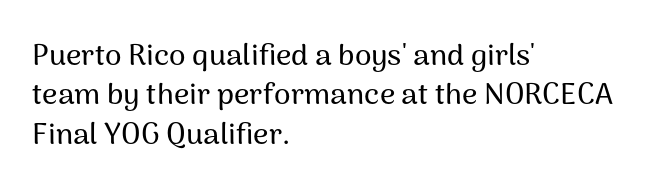
The image shows 30 px sans-serif type, upright; set left-aligned, normal line spacing (1.31x), normal letter spacing, not underlined; medium stroke contrast and a medium x-height.
